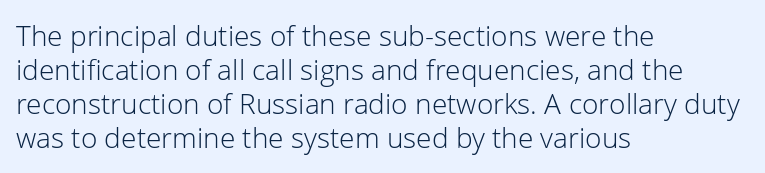
{"serif": "no", "italic": "no", "bold": "no", "weight": "light", "width": "normal", "stroke_contrast": "low", "x_height": "medium", "monospaced": "no", "underline": "no", "align": "left", "line_spacing_ratio": 1.21, "letter_spacing": "normal", "letter_spacing_em": 0.0, "glyph_px": 28}
